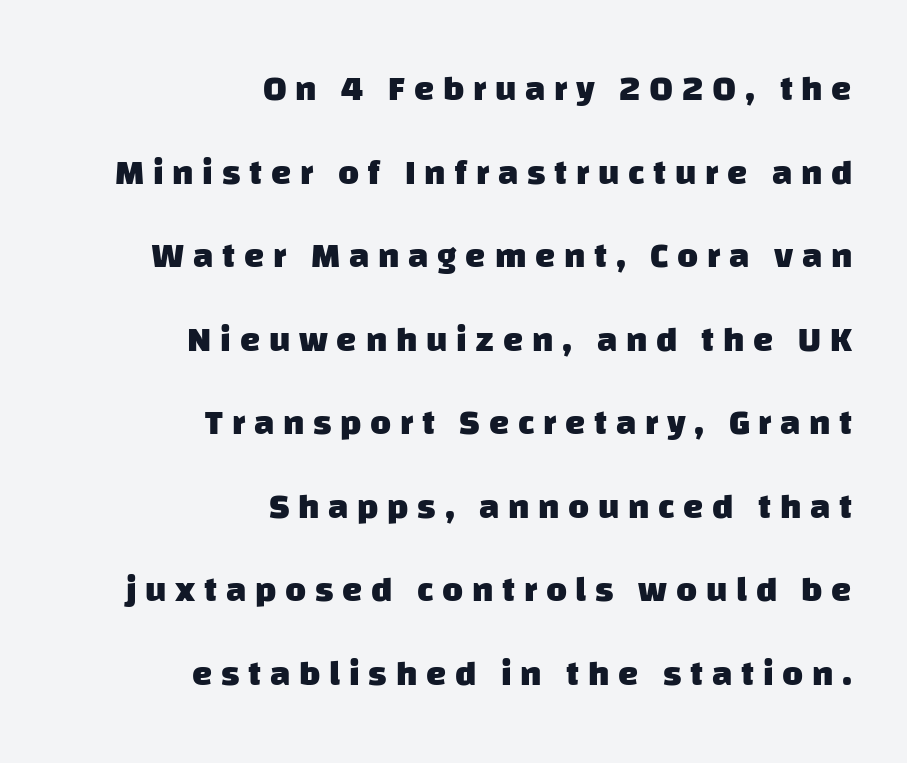
{"serif": "no", "bold": "yes", "weight": "heavy", "width": "normal", "stroke_contrast": "low", "x_height": "large", "monospaced": "no", "underline": "no", "align": "right", "line_spacing": "loose", "line_spacing_ratio": 2.32, "letter_spacing": "wide", "letter_spacing_em": 0.24, "glyph_px": 36}
